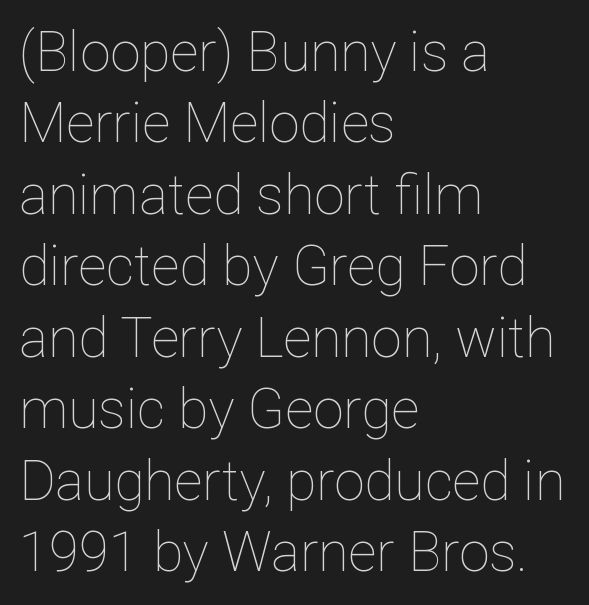
The image shows 55 px thin type, upright; set left-aligned, normal line spacing (1.3x), normal letter spacing, not underlined; low stroke contrast and a medium x-height.
